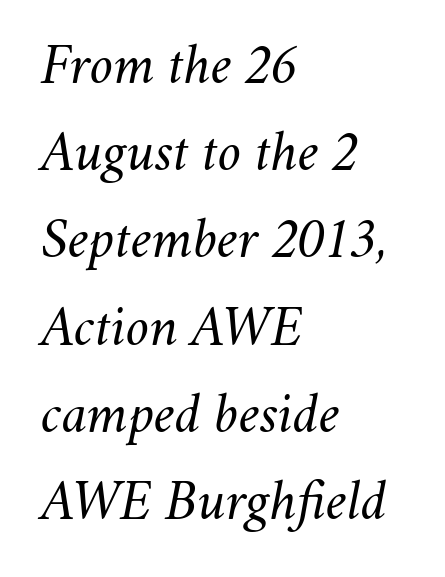
The image shows 57 px regular-weight type, italic (leaning right); set left-aligned, normal line spacing (1.53x), normal letter spacing, not underlined; medium stroke contrast and a small x-height.
